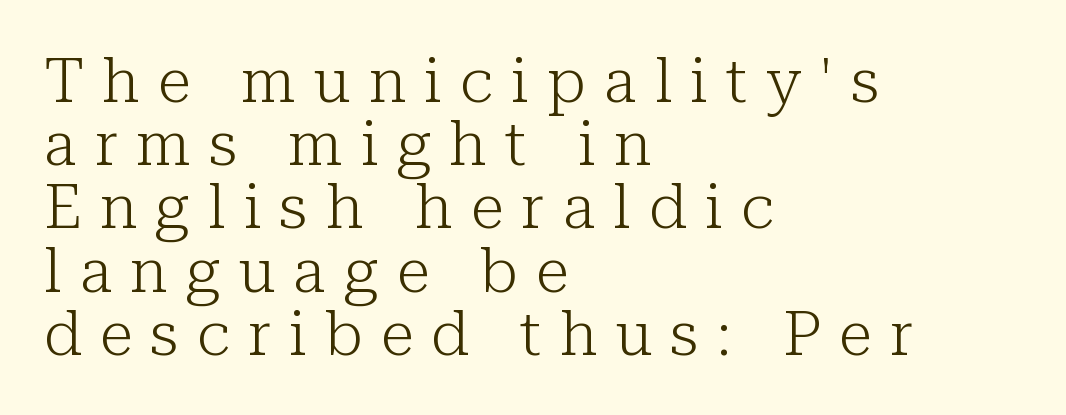
Q: Is the text bold? A: No.
Q: Is the text italic (slanted)? A: No, it is upright.
Q: Is the typeface a serif or a sans-serif typeface? A: Serif.
Q: Is the text underlined? A: No.
Q: How is the paragraph aligned? A: Left-aligned.
Q: Is the spacing between letters normal or unusually wide? A: Unusually wide.
Q: Is the spacing between lines tight, normal or loose? A: Tight.
Q: Width (condensed, normal, or wide)? A: Normal.
Q: Stroke contrast? A: Low.
Q: x-height? A: Medium.
Q: Monospaced? A: No.
